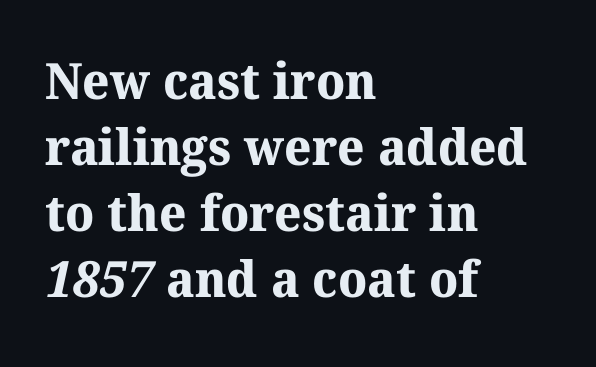
The zone under the glyphs is completely vacant. The text block is weighted toward the left margin, trailing off unevenly rightward. Spacing verdict: proportional, widths tailored to each character. Students, observe: this is what conventionally led text looks like. The glyphs in this specimen are seriffed. Compared with an ordinary text face, these strokes are far heavier — a full bold.
